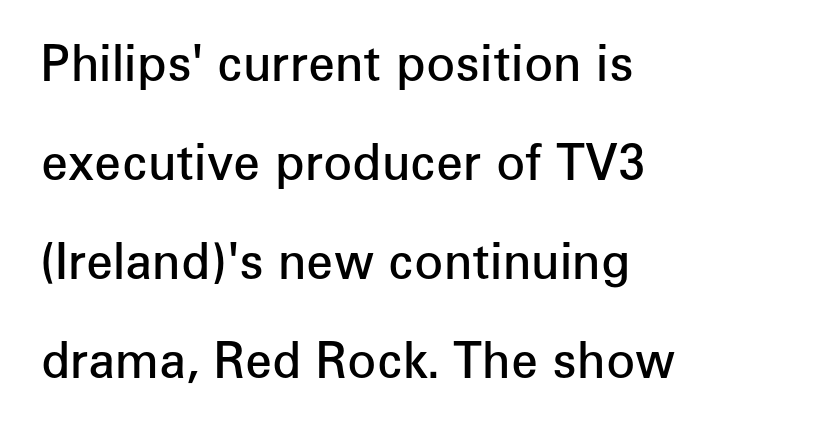
Lines of text with bare space underneath. Letter spacing: default. All the whitespace from short lines collects on the right. A typesetter would call this leading open, well beyond the default.
